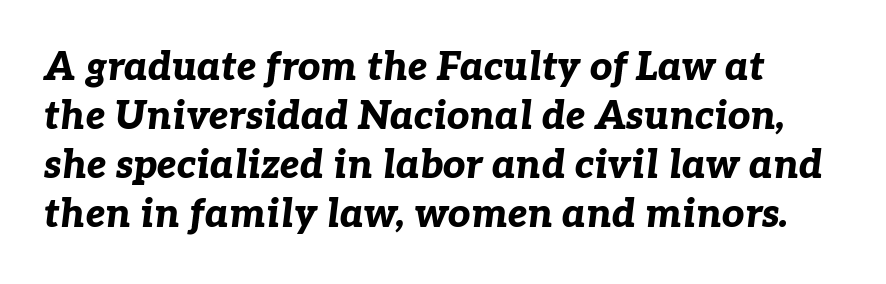
Q: Is the text bold? A: Yes.
Q: Is the text italic (slanted)? A: Yes, it leans right by about 7 degrees.
Q: Is the text underlined? A: No.
Q: Is the spacing between letters normal or unusually wide? A: Normal.
Q: Is the spacing between lines tight, normal or loose? A: Normal.
Q: Width (condensed, normal, or wide)? A: Normal.
Q: Stroke contrast? A: Low.
Q: x-height? A: Medium.
Q: Monospaced? A: No.
